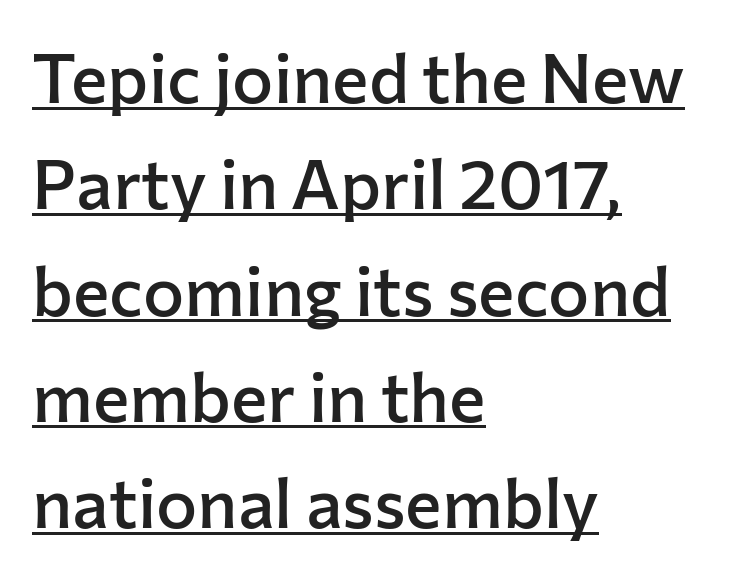
Q: Is the text bold? A: Semi-bold.
Q: Is the text italic (slanted)? A: No, it is upright.
Q: Is the typeface a serif or a sans-serif typeface? A: Sans-serif.
Q: Is the text underlined? A: Yes.
Q: How is the paragraph aligned? A: Left-aligned.
Q: Is the spacing between letters normal or unusually wide? A: Normal.
Q: Is the spacing between lines tight, normal or loose? A: Normal.
Q: Width (condensed, normal, or wide)? A: Normal.
Q: Stroke contrast? A: Low.
Q: x-height? A: Medium.
Q: Monospaced? A: No.
